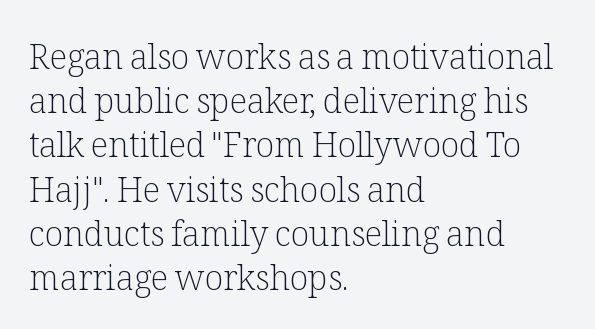
{"serif": "yes", "italic": "no", "bold": "no", "weight": "light", "width": "normal", "stroke_contrast": "low", "x_height": "medium", "monospaced": "no", "underline": "no", "align": "left", "line_spacing": "normal", "line_spacing_ratio": 1.3, "letter_spacing": "normal", "letter_spacing_em": 0.0, "glyph_px": 34}
